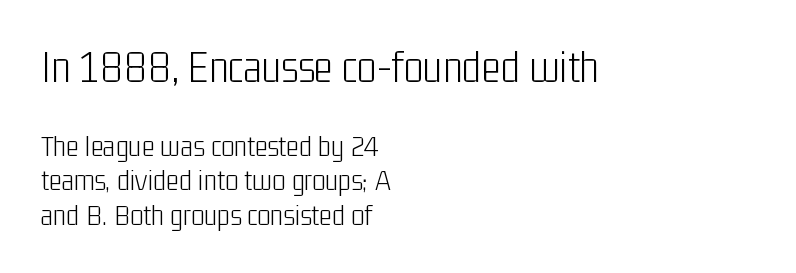
{"serif": "no", "italic": "no", "bold": "no", "weight": "light", "width": "condensed", "stroke_contrast": "low", "x_height": "medium", "monospaced": "no", "underline": "no", "align": "left", "line_spacing": "tight", "line_spacing_ratio": 1.1, "letter_spacing": "normal", "letter_spacing_em": 0.0, "larger_block": "first", "size_ratio": 1.48, "glyph_px": 46}
